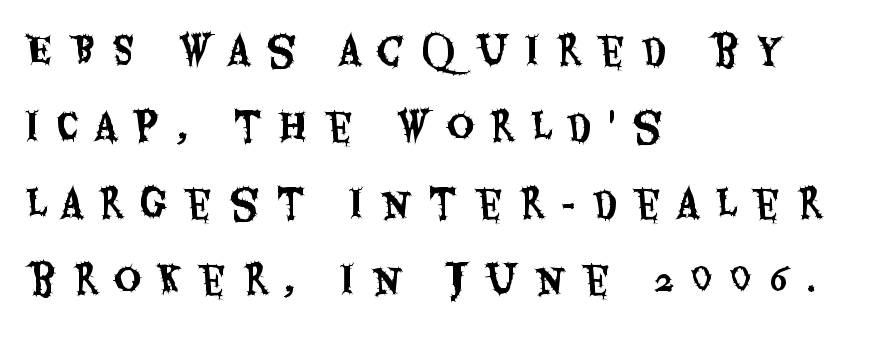
Q: Is the text italic (slanted)? A: No, it is upright.
Q: Is the typeface a serif or a sans-serif typeface? A: Sans-serif.
Q: Is the text underlined? A: No.
Q: How is the paragraph aligned? A: Left-aligned.
Q: Is the spacing between letters normal or unusually wide? A: Unusually wide.
Q: Is the spacing between lines tight, normal or loose? A: Loose.
Q: Width (condensed, normal, or wide)? A: Condensed.
Q: Stroke contrast? A: Medium.
Q: x-height? A: Large.
Q: Monospaced? A: No.
